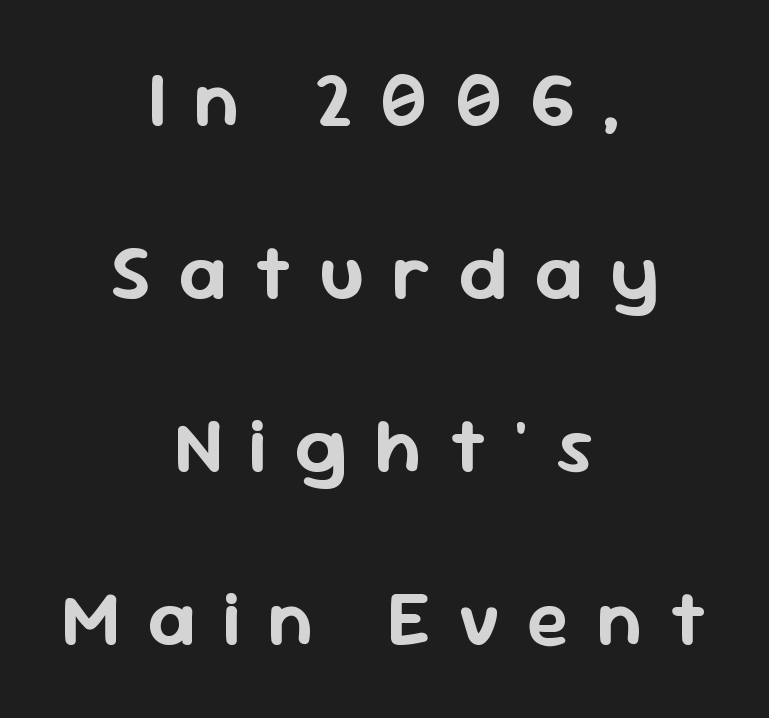
The image shows 78 px sans-serif type, upright; set centered, loose line spacing (2.22x), unusually wide letter spacing (+0.35 em), not underlined; low stroke contrast and a medium x-height.
